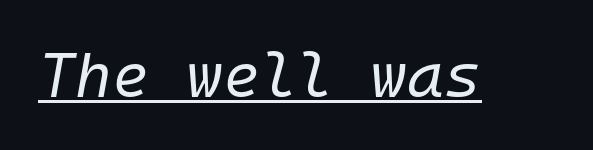
{"italic": "yes", "lean": "right", "slant_degrees": 10, "bold": "no", "weight": "regular", "width": "normal", "stroke_contrast": "low", "x_height": "medium", "monospaced": "yes", "underline": "yes", "letter_spacing": "normal", "letter_spacing_em": 0.0, "glyph_px": 63}
